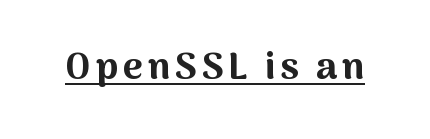
The image shows 38 px bold sans-serif type, upright; set underlined; medium stroke contrast and a medium x-height.
